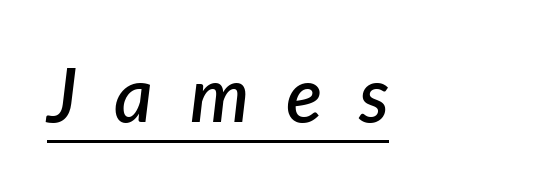
Compared with typical body copy, the letter spacing here is much looser. The sample's only ornament is a line tracing under the words. Spacing verdict: proportional, widths tailored to each character. These lines carry some extra weight — a demibold, not a full bold. The lettering tilts uniformly, giving the passage an italic look.
